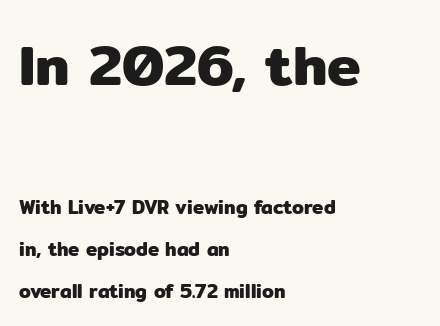
The image shows 57 px sans-serif type, upright; set left-aligned, loose line spacing (2.23x), normal letter spacing, not underlined; the first (top) block is 3.0x larger; low stroke contrast and a medium x-height.
